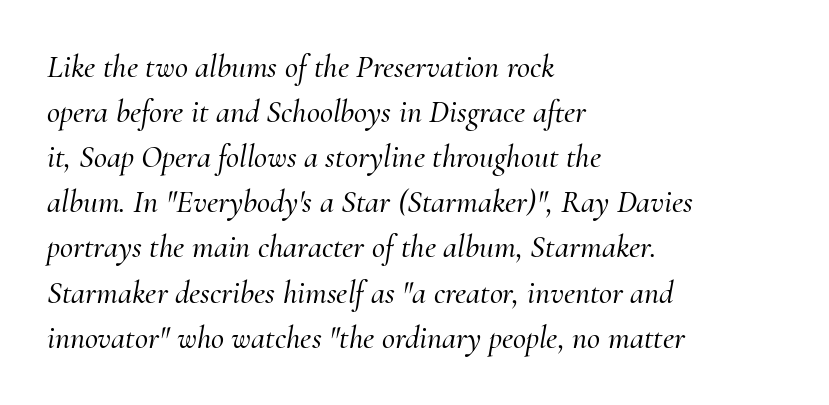
{"serif": "yes", "italic": "yes", "lean": "right", "slant_degrees": 10, "width": "normal", "stroke_contrast": "medium", "x_height": "small", "monospaced": "no", "underline": "no", "align": "left", "line_spacing": "normal", "line_spacing_ratio": 1.41, "letter_spacing": "normal", "letter_spacing_em": 0.0, "glyph_px": 32}
